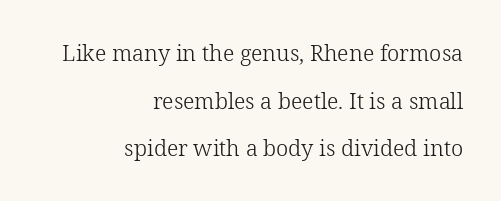
The letters sit at their default tracking, neither squeezed nor spread. Line spacing here is loose. The glyphs are unaccompanied by any horizontal stroke below them. Every row of glyphs terminates at an identical x-position on the right. Stem width sits at or under what a default text font uses.
